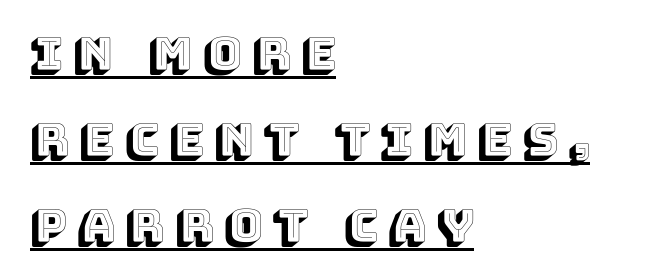
The image shows 46 px text type, upright; set left-aligned, line spacing 1.87x, unusually wide letter spacing (+0.23 em), underlined; a large x-height.
